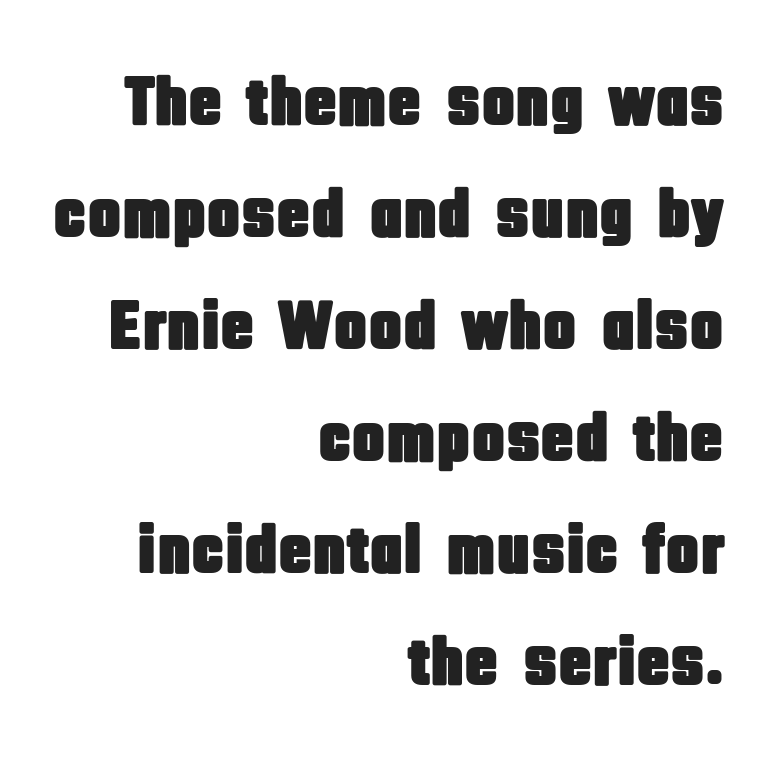
The image shows 70 px condensed sans-serif type, upright; set right-aligned, normal line spacing (1.6x), normal letter spacing, not underlined; low stroke contrast and a large x-height.
